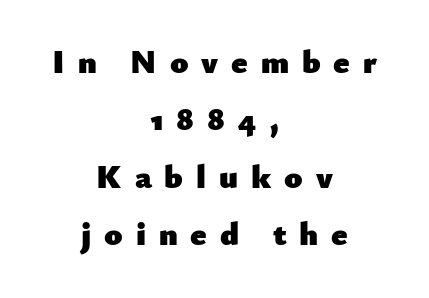
The image shows 33 px heavy sans-serif type, upright; set centered, line spacing 1.74x, unusually wide letter spacing (+0.39 em), not underlined; low stroke contrast and a small x-height.
